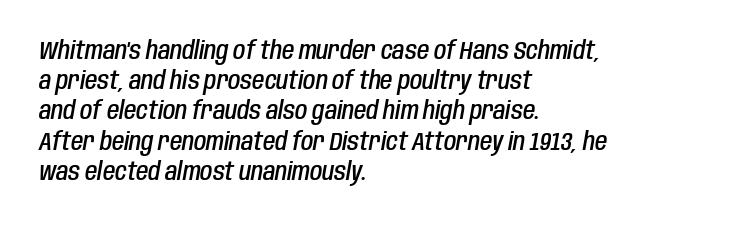
Q: Is the text bold? A: Semi-bold.
Q: Is the text italic (slanted)? A: Yes, it leans right by about 10 degrees.
Q: Is the text underlined? A: No.
Q: How is the paragraph aligned? A: Left-aligned.
Q: Is the spacing between letters normal or unusually wide? A: Normal.
